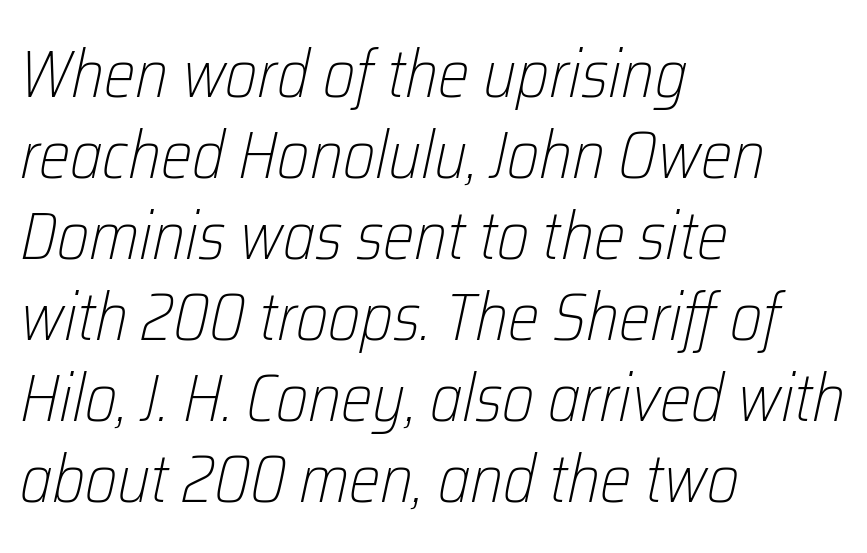
The passage shown has conventional tracking throughout. The lines in this sample share a left origin and differ only in where they stop. Weight: not bold — regular or lighter. The letters advance in unequal steps, a hallmark of proportional type. The foot of each line stays bare and open.
